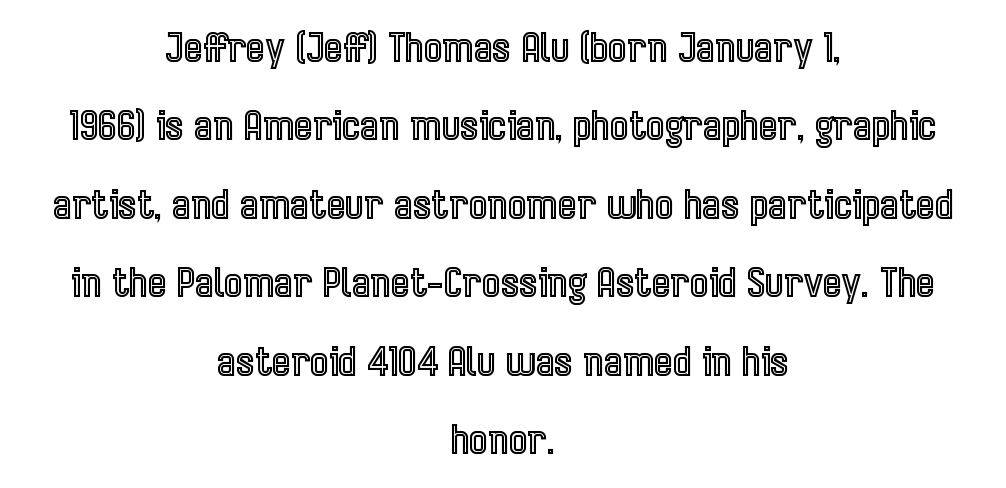
{"italic": "no", "width": "condensed", "x_height": "medium", "monospaced": "no", "underline": "no", "align": "center", "line_spacing": "loose", "line_spacing_ratio": 1.96, "letter_spacing": "normal", "letter_spacing_em": 0.0, "glyph_px": 40}
